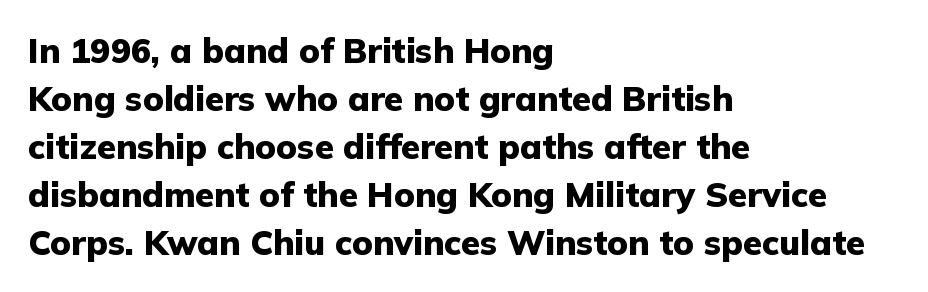
The image shows 34 px heavy sans-serif type, upright; set left-aligned, normal line spacing (1.41x), normal letter spacing, not underlined; low stroke contrast and a medium x-height.
